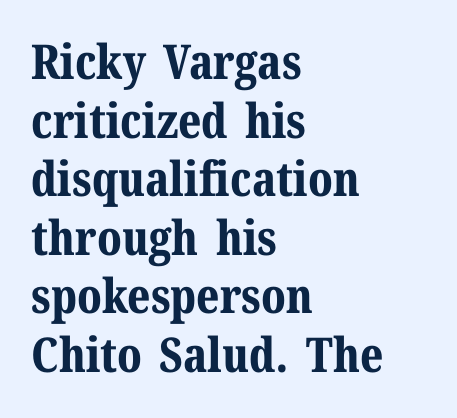
{"serif": "yes", "italic": "no", "bold": "yes", "weight": "bold", "width": "normal", "stroke_contrast": "medium", "x_height": "medium", "monospaced": "no", "underline": "no", "align": "left", "line_spacing_ratio": 1.22, "letter_spacing": "normal", "letter_spacing_em": 0.0, "glyph_px": 48}
